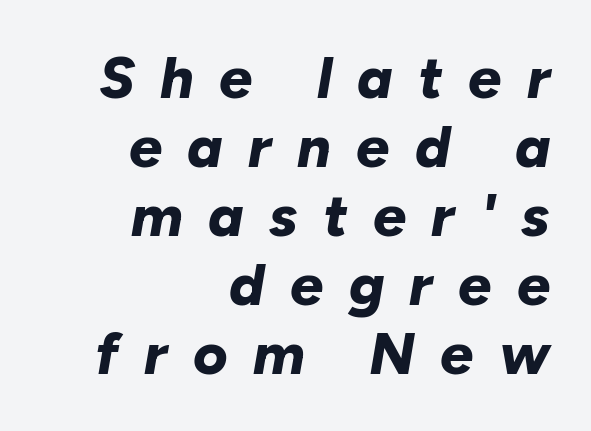
Q: Is the text bold? A: Yes.
Q: Is the text italic (slanted)? A: Yes, it leans right by about 10 degrees.
Q: Is the text underlined? A: No.
Q: How is the paragraph aligned? A: Right-aligned.
Q: Is the spacing between letters normal or unusually wide? A: Unusually wide.
Q: Width (condensed, normal, or wide)? A: Normal.
Q: Stroke contrast? A: Low.
Q: x-height? A: Medium.
Q: Monospaced? A: No.
